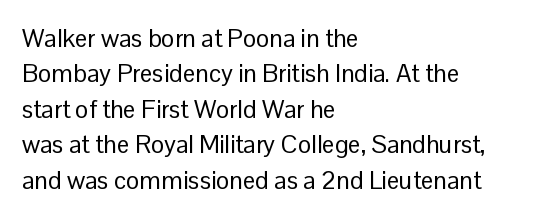
Q: Is the text bold? A: No.
Q: Is the text italic (slanted)? A: No, it is upright.
Q: Is the text underlined? A: No.
Q: How is the paragraph aligned? A: Left-aligned.
Q: Is the spacing between letters normal or unusually wide? A: Normal.
Q: Is the spacing between lines tight, normal or loose? A: Normal.
